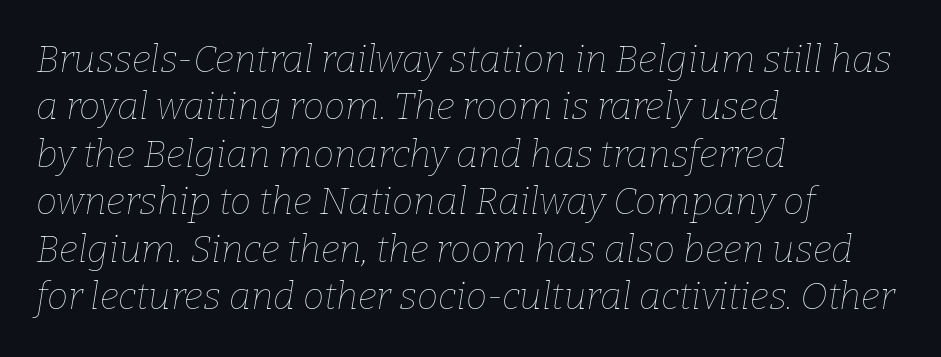
The image shows 38 px thin type, italic (leaning right); set left-aligned, normal line spacing (1.25x), normal letter spacing, not underlined; low stroke contrast and a medium x-height.
